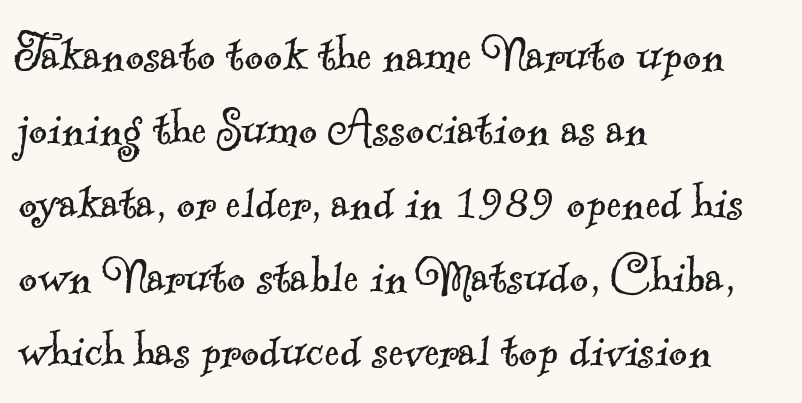
The passage shown is typed in a proportional face where columns would drift. These glyphs show unthickened strokes, regular width or finer. What kind of face is this? One with serifs. Spacing between characters is what you'd get straight out of the box.
